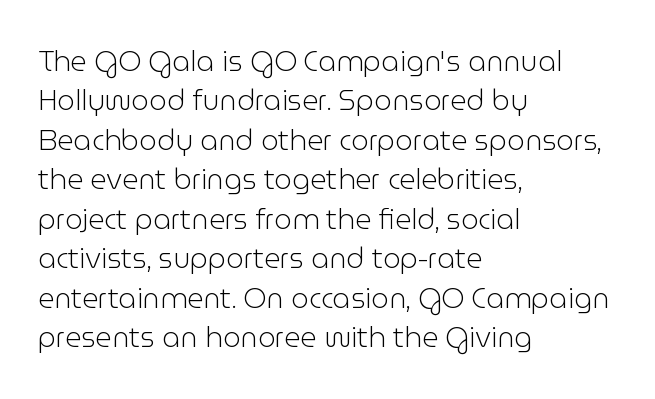
Do the characters align in a grid? No, the font is proportional. Unmarked baselines from the first word to the last. The face looks like a standard text weight, possibly lighter. Does the copy run flush right? No — it runs flush left.
